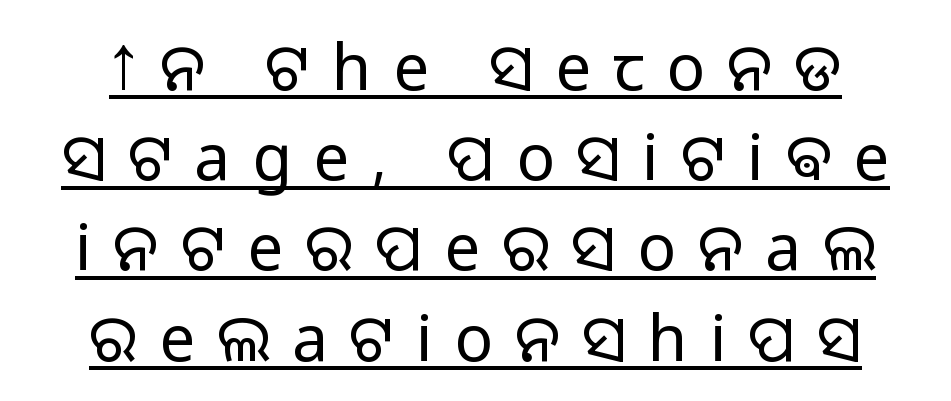
The image shows 64 px light sans-serif type, upright; set centered, normal line spacing (1.41x), unusually wide letter spacing (+0.34 em), underlined; low stroke contrast and a medium x-height.
